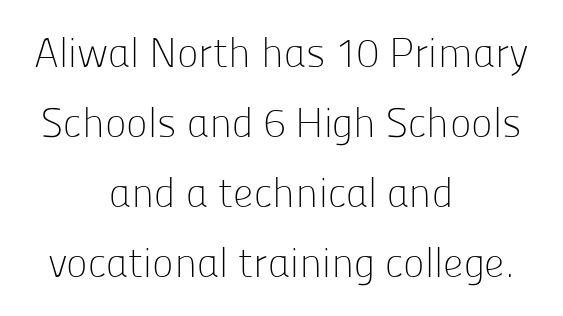
Reading down the block, each line starts at a different indent, mirrored at its end. Descenders are the only things crossing below the line. The passage shown is typeset with a sans-serif family. Spacing verdict: proportional, widths tailored to each character.
